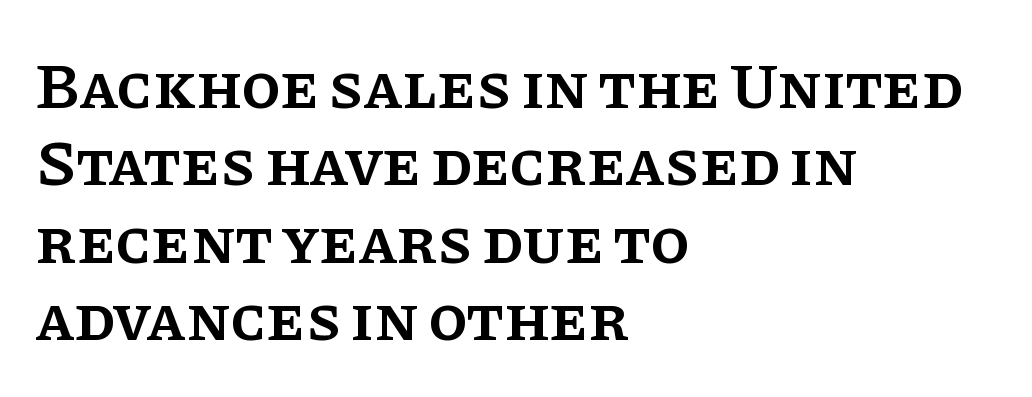
Clear beneath every line of the passage. Check where the strokes stop: tiny serifs finish them off. The strokes are fattened partway — semibold, not bold. Caption: standard tracking, unaltered. These lines are rendered in a variable-pitch font.
